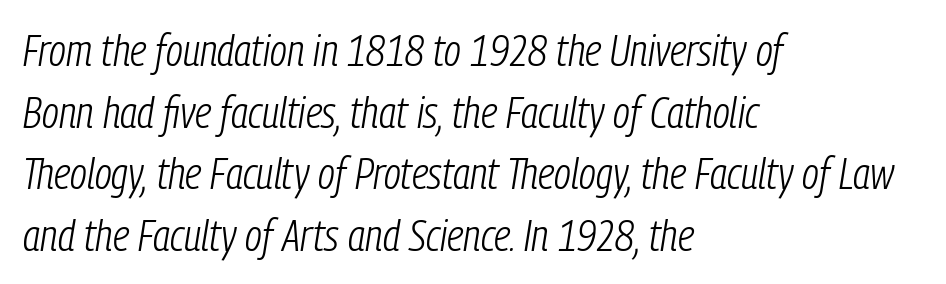
The image shows 44 px light, condensed type, italic (leaning right); set left-aligned, normal line spacing (1.4x), normal letter spacing, not underlined; low stroke contrast and a medium x-height.
